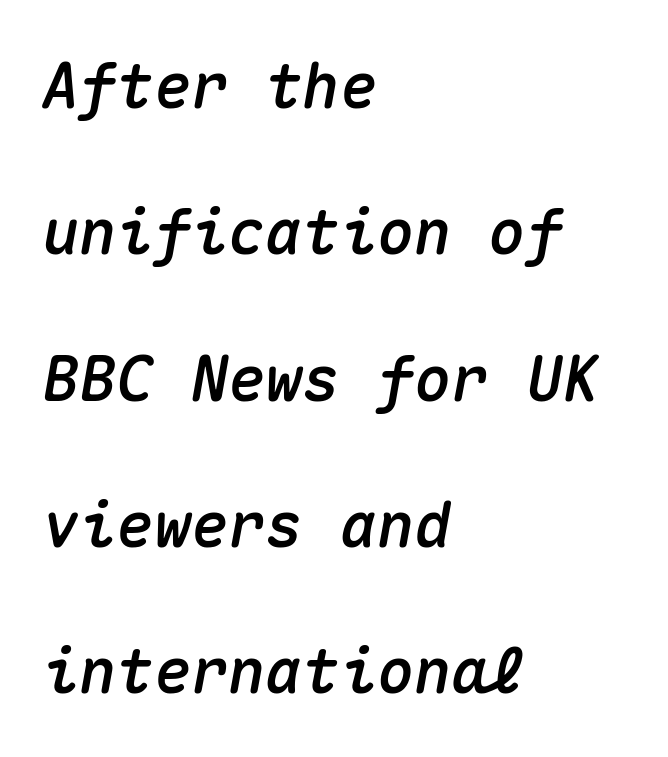
The image shows 62 px text type, italic (leaning right), monospaced; set left-aligned, loose line spacing (2.36x), normal letter spacing, not underlined; medium stroke contrast and a medium x-height.
